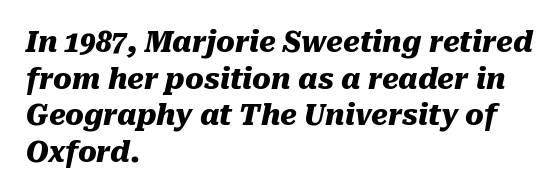
Q: Is the text bold? A: Yes.
Q: Is the text italic (slanted)? A: Yes, it leans right by about 10 degrees.
Q: Is the text underlined? A: No.
Q: How is the paragraph aligned? A: Left-aligned.
Q: Is the spacing between letters normal or unusually wide? A: Normal.
Q: Is the spacing between lines tight, normal or loose? A: Normal.
Q: Width (condensed, normal, or wide)? A: Normal.
Q: Stroke contrast? A: Medium.
Q: x-height? A: Medium.
Q: Monospaced? A: No.
